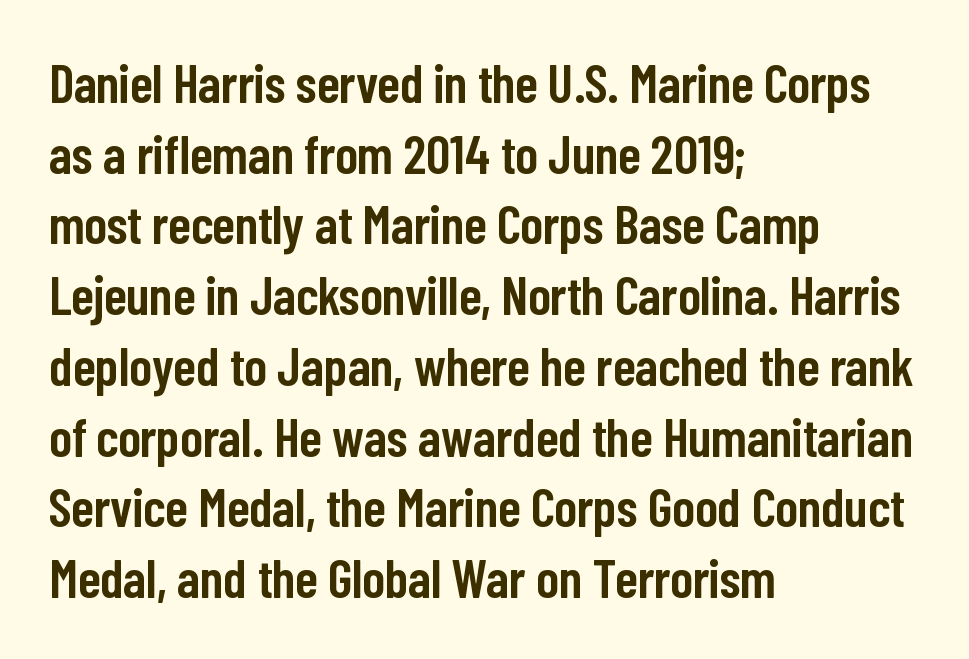
A clean baseline with only descenders dipping below it. No extra tracking has been applied to these lines. The lettering holds an erect, upright posture throughout. The typeface chosen for these lines omits serifs. The face used here is proportionally spaced, like ordinary book or web type.
